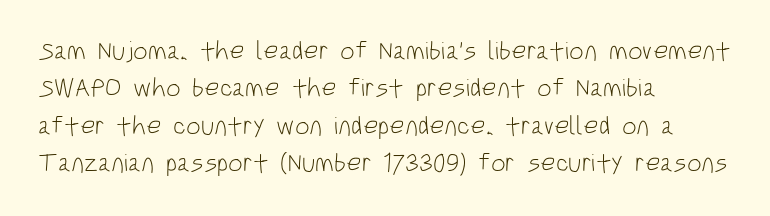
Is the letter spacing exaggerated? No — it looks like the ordinary default. This block has exactly the height ordinary leading produces. This is the regular roman posture of the typeface. Weight: not bold — regular or lighter.
